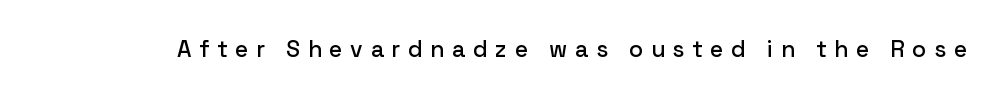
The image shows 23 px text type, upright; set unusually wide letter spacing (+0.33 em), not underlined.
